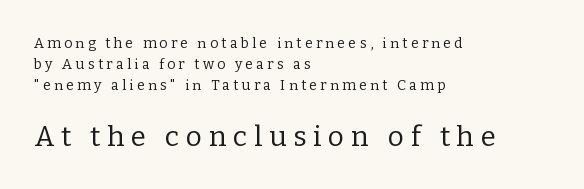
Q: Is the text bold? A: No.
Q: Is the text italic (slanted)? A: No, it is upright.
Q: Is the typeface a serif or a sans-serif typeface? A: Serif.
Q: Is the text underlined? A: No.
Q: How is the paragraph aligned? A: Left-aligned.
Q: Is the spacing between letters normal or unusually wide? A: Unusually wide.
Q: Is the spacing between lines tight, normal or loose? A: Normal.
Q: Which block of text is set in a larger size, the first (top) or the second (bottom)? A: The second (bottom) one.
Q: Width (condensed, normal, or wide)? A: Normal.
Q: Stroke contrast? A: Low.
Q: x-height? A: Medium.
Q: Monospaced? A: No.
